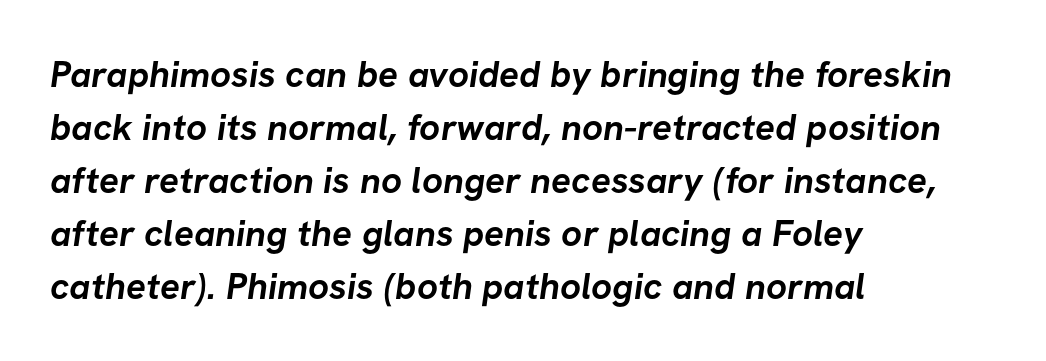
{"serif": "no", "bold": "yes", "weight": "semibold", "width": "normal", "stroke_contrast": "low", "x_height": "medium", "monospaced": "no", "underline": "no", "align": "left", "line_spacing": "normal", "line_spacing_ratio": 1.43, "letter_spacing": "normal", "letter_spacing_em": 0.0, "glyph_px": 37}
